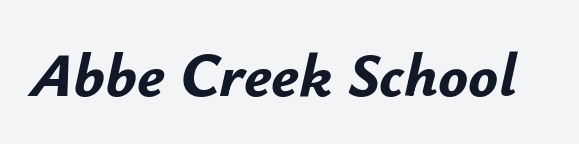
Q: Is the text bold? A: Yes.
Q: Is the text italic (slanted)? A: Yes, it leans right by about 12 degrees.
Q: Is the text underlined? A: No.
Q: Is the spacing between letters normal or unusually wide? A: Normal.
Q: Width (condensed, normal, or wide)? A: Normal.
Q: Stroke contrast? A: Low.
Q: x-height? A: Small.
Q: Monospaced? A: No.
